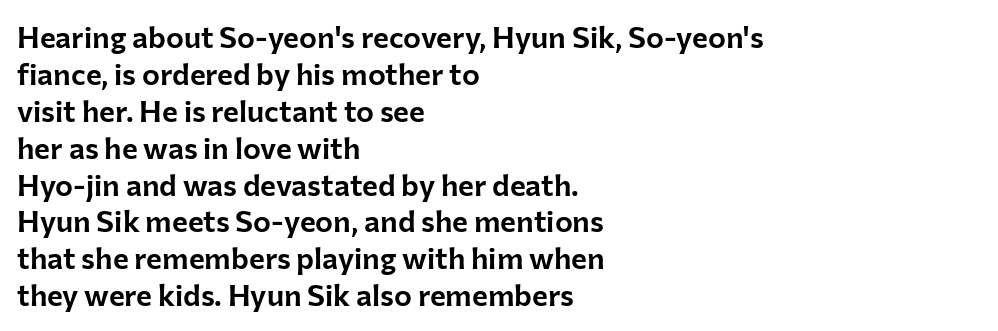
The letters stand upright; this is a roman face. Each word holds together tightly as a unit, with standard inter-letter gaps. The passage shown is typed in a proportional face where columns would drift. The baseline area is clear.
